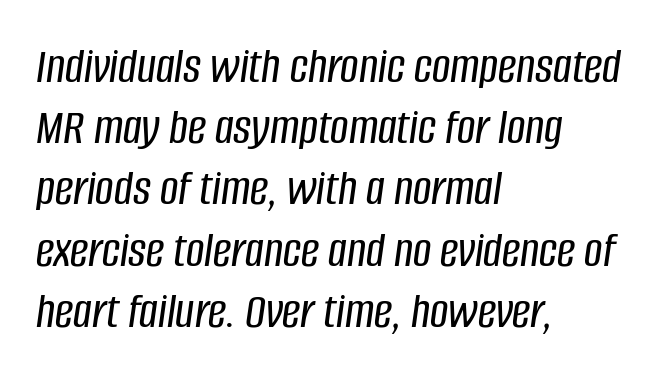
The horizontal fit of the characters is conventional and even. Would a proofreader flag this as italicized? Yes. The zone under the glyphs is completely vacant. Every row of glyphs begins at an identical x-position on the left. You could not count columns in this text — the font is proportionally spaced.
